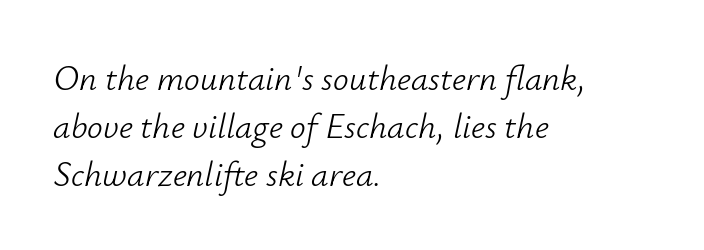
The image shows 35 px light type, italic (leaning right); set left-aligned, normal line spacing (1.37x), normal letter spacing, not underlined; low stroke contrast and a small x-height.
